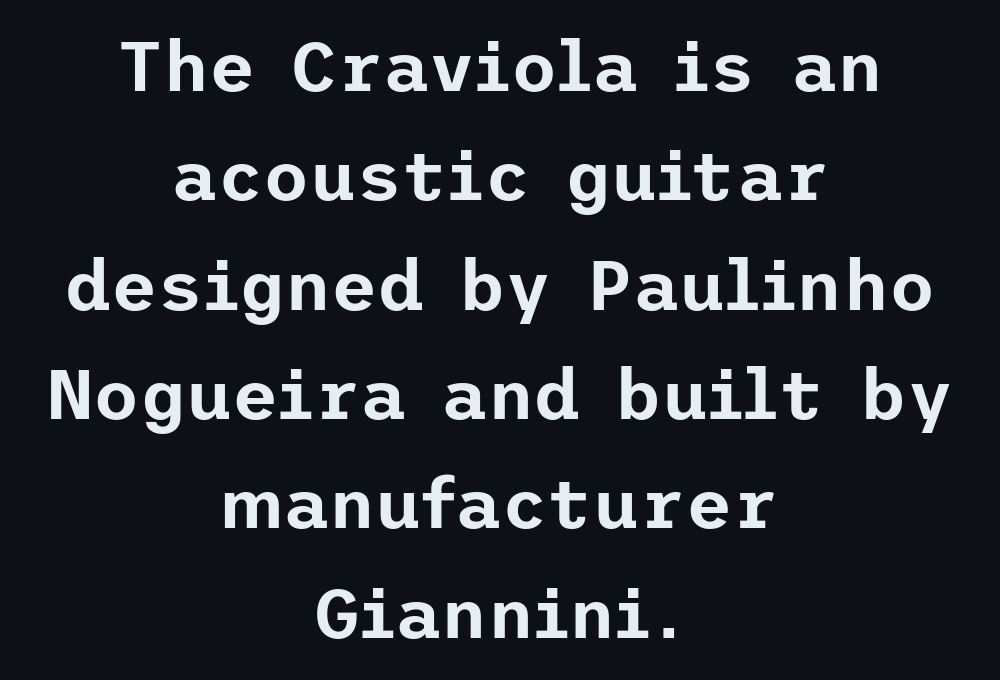
{"serif": "no", "italic": "no", "width": "normal", "stroke_contrast": "low", "x_height": "medium", "underline": "no", "align": "center", "line_spacing": "normal", "line_spacing_ratio": 1.54, "letter_spacing": "normal", "letter_spacing_em": 0.0, "glyph_px": 71}
